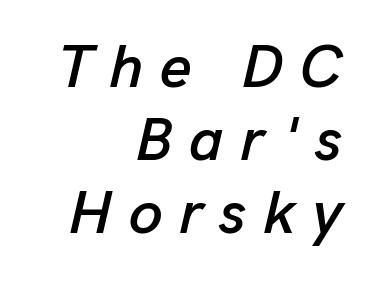
The image shows 61 px text type, italic (leaning right); set right-aligned, line spacing 1.2x, unusually wide letter spacing (+0.27 em), not underlined; low stroke contrast and a medium x-height.
